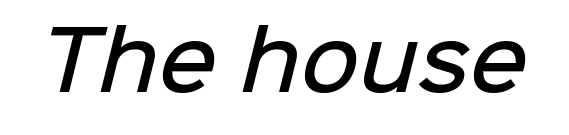
The image shows 80 px semibold sans-serif type; set normal letter spacing, not underlined; low stroke contrast and a medium x-height.
